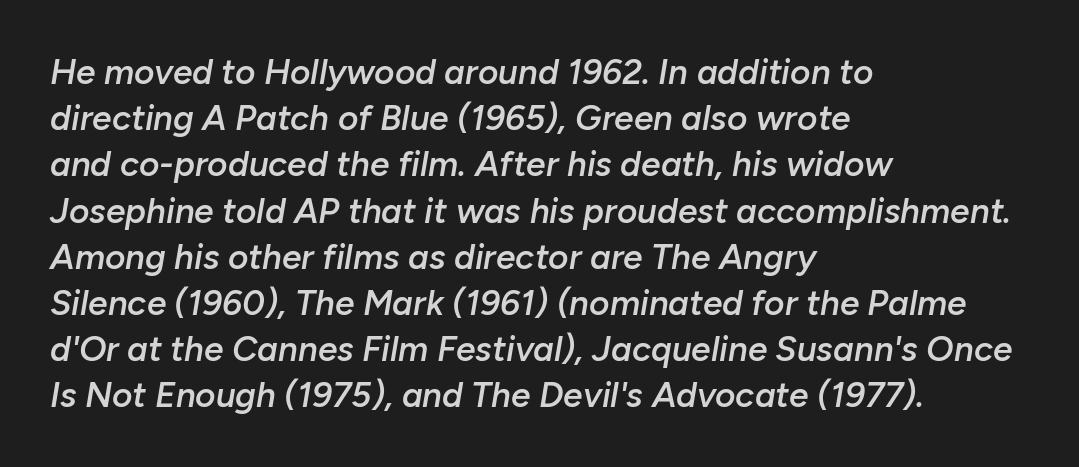
Q: Is the text bold? A: Semi-bold.
Q: Is the text italic (slanted)? A: Yes, it leans right by about 10 degrees.
Q: Is the text underlined? A: No.
Q: How is the paragraph aligned? A: Left-aligned.
Q: Is the spacing between letters normal or unusually wide? A: Normal.
Q: Is the spacing between lines tight, normal or loose? A: Normal.
Q: Width (condensed, normal, or wide)? A: Normal.
Q: Stroke contrast? A: Low.
Q: x-height? A: Medium.
Q: Monospaced? A: No.
